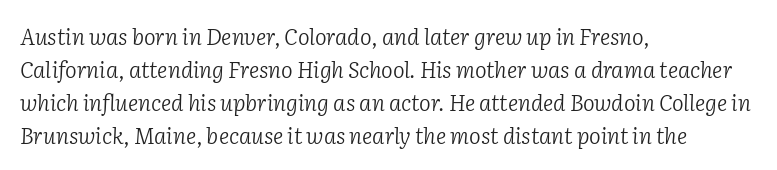
No chunkiness to these letters — they're not bold. The font's italic variant was chosen for this text. These lines stack with their left ends in a neat column. Check the space under the baseline: it is left empty.
